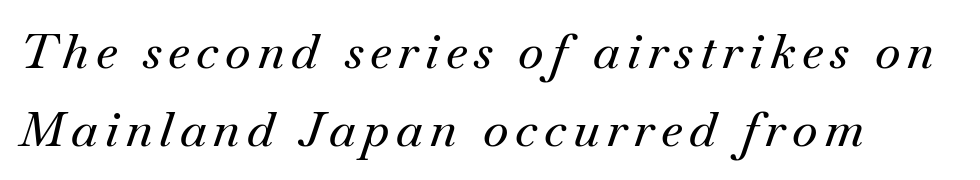
{"serif": "yes", "italic": "yes", "lean": "right", "slant_degrees": 18, "width": "normal", "stroke_contrast": "medium", "x_height": "small", "monospaced": "no", "underline": "no", "align": "left", "line_spacing": "normal", "line_spacing_ratio": 1.59, "glyph_px": 49}
